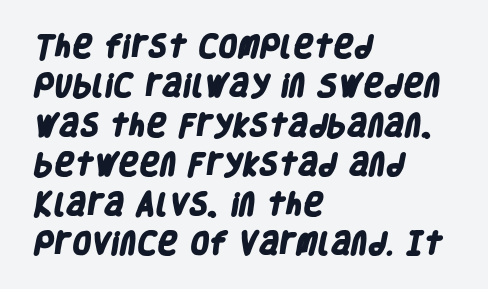
{"bold": "yes", "underline": "no", "align": "left", "line_spacing": "normal", "line_spacing_ratio": 1.58, "letter_spacing": "normal", "letter_spacing_em": 0.0, "glyph_px": 25}
